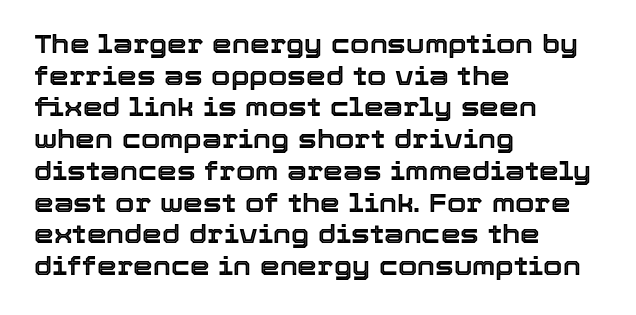
The image shows 25 px text type, upright; set left-aligned, normal line spacing (1.27x), normal letter spacing, not underlined.
